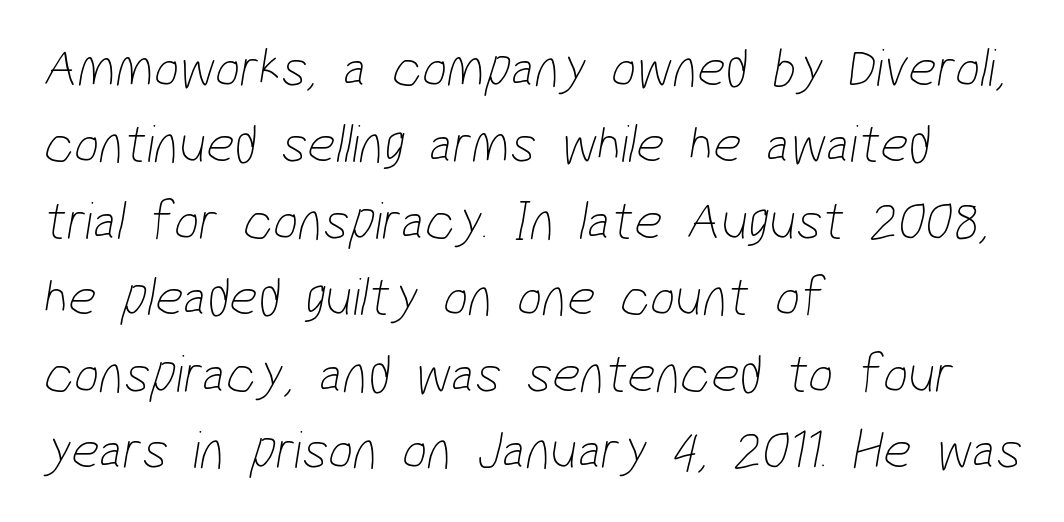
{"serif": "no", "bold": "no", "weight": "thin", "width": "condensed", "stroke_contrast": "low", "x_height": "medium", "monospaced": "no", "underline": "no", "align": "left", "line_spacing": "normal", "line_spacing_ratio": 1.39, "letter_spacing": "normal", "letter_spacing_em": 0.0, "glyph_px": 55}
